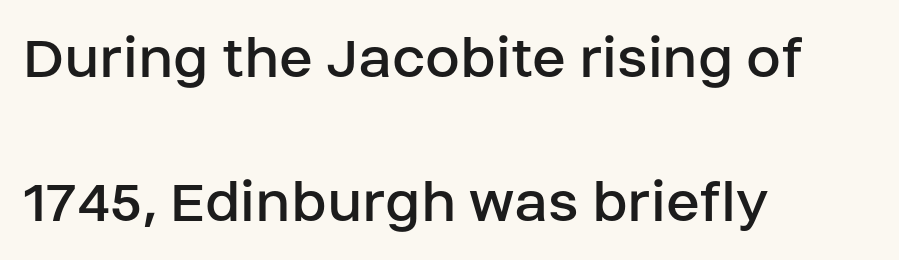
The lines in this sample share a left origin and differ only in where they stop. When letters stand straight like this, we call the style roman or upright. Varying glyph widths throughout — classic text-font behaviour. Lines of text with bare space underneath. Nope, no serifs anywhere on these letters. How are the letters spaced? Ordinarily, with no added tracking.
